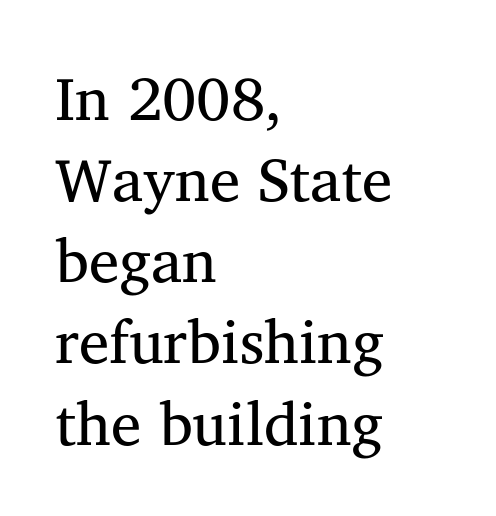
{"serif": "yes", "italic": "no", "bold": "no", "weight": "regular", "width": "normal", "stroke_contrast": "medium", "x_height": "medium", "monospaced": "no", "underline": "no", "align": "left", "line_spacing": "normal", "line_spacing_ratio": 1.33, "letter_spacing": "normal", "letter_spacing_em": 0.0, "glyph_px": 61}
